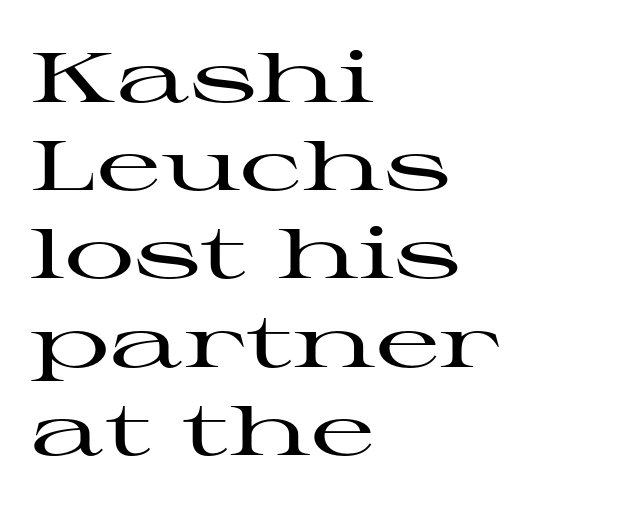
{"serif": "yes", "italic": "no", "width": "wide", "stroke_contrast": "high", "x_height": "medium", "monospaced": "no", "underline": "no", "align": "left", "line_spacing": "normal", "line_spacing_ratio": 1.26, "letter_spacing": "normal", "letter_spacing_em": 0.0, "glyph_px": 70}
